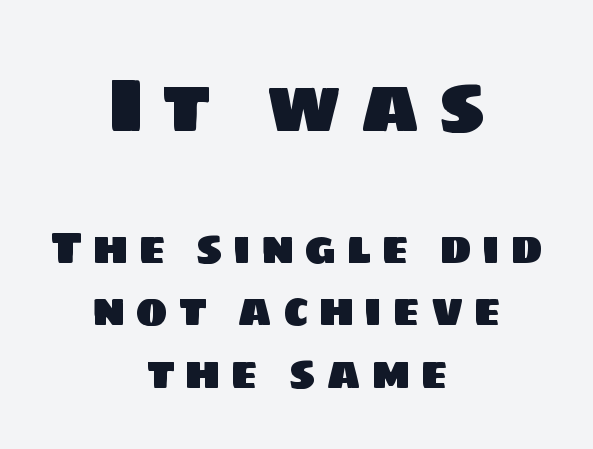
Q: Is the typeface a serif or a sans-serif typeface? A: Sans-serif.
Q: Is the text underlined? A: No.
Q: How is the paragraph aligned? A: Centered.
Q: Is the spacing between letters normal or unusually wide? A: Unusually wide.
Q: Is the spacing between lines tight, normal or loose? A: Normal.
Q: Which block of text is set in a larger size, the first (top) or the second (bottom)? A: The first (top) one.
Q: Width (condensed, normal, or wide)? A: Normal.
Q: Stroke contrast? A: Low.
Q: x-height? A: Large.
Q: Monospaced? A: No.
